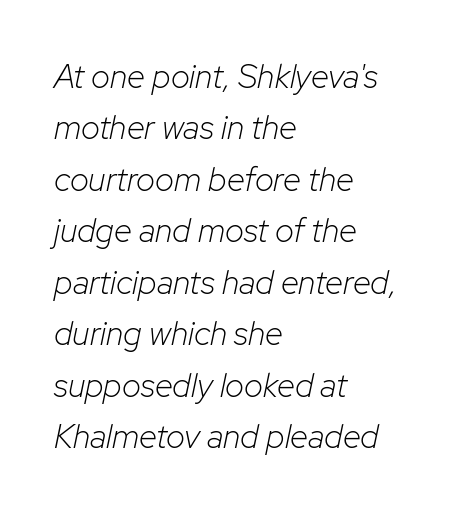
A classic flush-left, rag-right setting is used for this passage. Looks like regular typesetting: each glyph gets only the width it needs. The lines sit at an ordinary, default distance from one another. The words here are not underlined.
